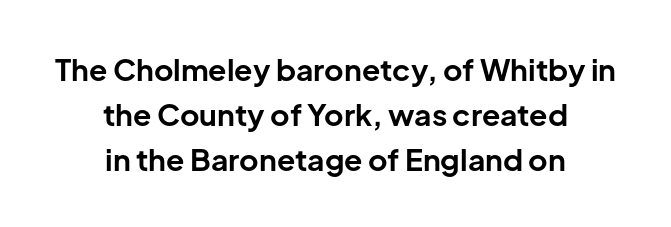
{"serif": "no", "italic": "no", "bold": "yes", "weight": "bold", "width": "normal", "stroke_contrast": "low", "x_height": "medium", "monospaced": "no", "underline": "no", "align": "center", "line_spacing": "normal", "line_spacing_ratio": 1.5, "letter_spacing": "normal", "letter_spacing_em": 0.0, "glyph_px": 30}
